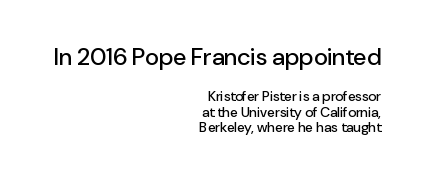
The image shows 24 px text type, upright; set right-aligned, tight line spacing (1.12x), normal letter spacing, not underlined; the first (top) block is 1.71x larger.
